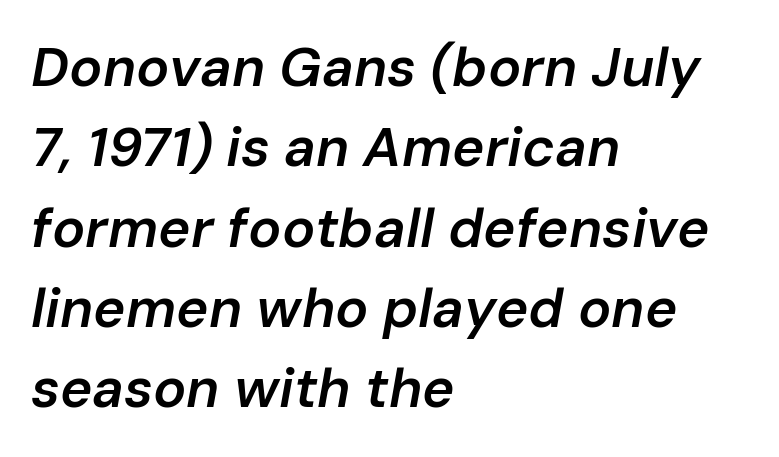
{"italic": "yes", "lean": "right", "slant_degrees": 10, "bold": "semi", "weight": "semibold", "width": "normal", "stroke_contrast": "low", "x_height": "medium", "monospaced": "no", "underline": "no", "align": "left", "line_spacing": "normal", "line_spacing_ratio": 1.46, "letter_spacing": "normal", "letter_spacing_em": 0.0, "glyph_px": 55}
